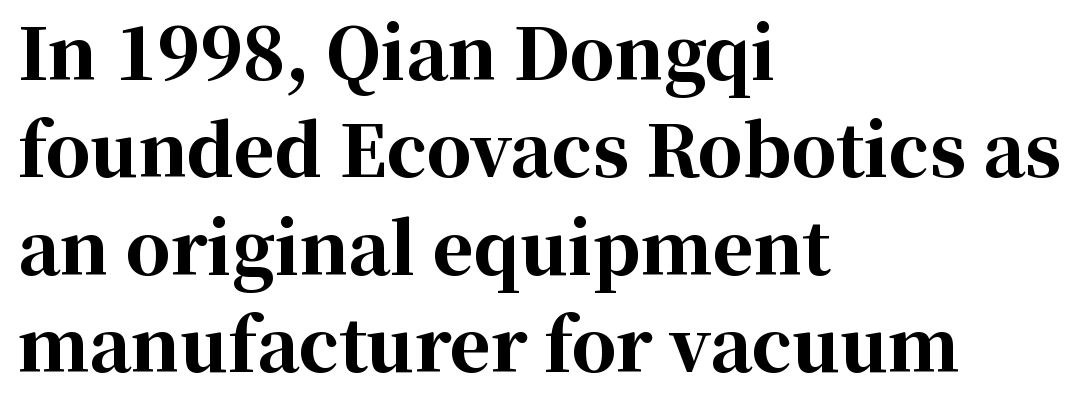
Q: Is the text bold? A: Yes.
Q: Is the text italic (slanted)? A: No, it is upright.
Q: Is the typeface a serif or a sans-serif typeface? A: Serif.
Q: Is the text underlined? A: No.
Q: How is the paragraph aligned? A: Left-aligned.
Q: Is the spacing between letters normal or unusually wide? A: Normal.
Q: Is the spacing between lines tight, normal or loose? A: Normal.
Q: Width (condensed, normal, or wide)? A: Normal.
Q: Stroke contrast? A: High.
Q: x-height? A: Medium.
Q: Monospaced? A: No.
